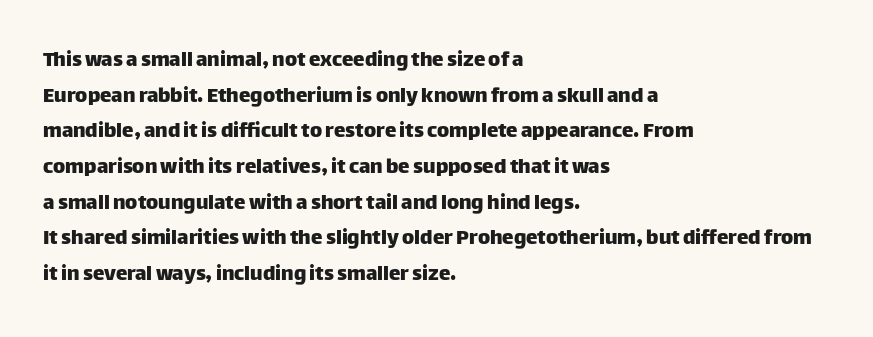
Q: Is the text italic (slanted)? A: No, it is upright.
Q: Is the text underlined? A: No.
Q: How is the paragraph aligned? A: Left-aligned.
Q: Is the spacing between letters normal or unusually wide? A: Normal.
Q: Is the spacing between lines tight, normal or loose? A: Normal.
